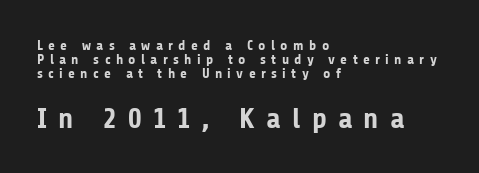
The second block has been scaled up relative to the first. If you drew a ruler down the left edge, every line would touch it. You'd pick this weight for a headline — it's a proper bold. Font category for this specimen: sans-serif. Display-style spreading of the glyphs; the letterfit is very open. Vertical spacing — tight.
